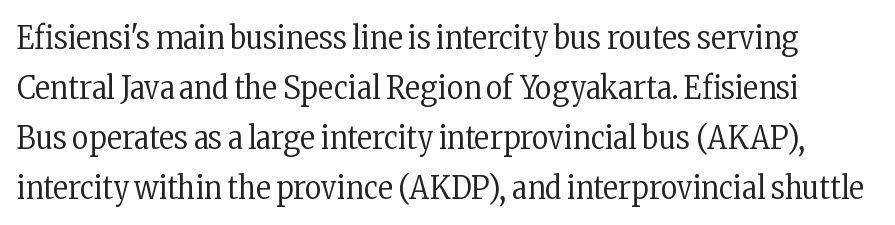
{"serif": "yes", "italic": "no", "bold": "no", "weight": "regular", "width": "condensed", "stroke_contrast": "low", "x_height": "medium", "monospaced": "no", "underline": "no", "line_spacing": "normal", "line_spacing_ratio": 1.56, "letter_spacing": "normal", "letter_spacing_em": 0.0, "glyph_px": 32}
